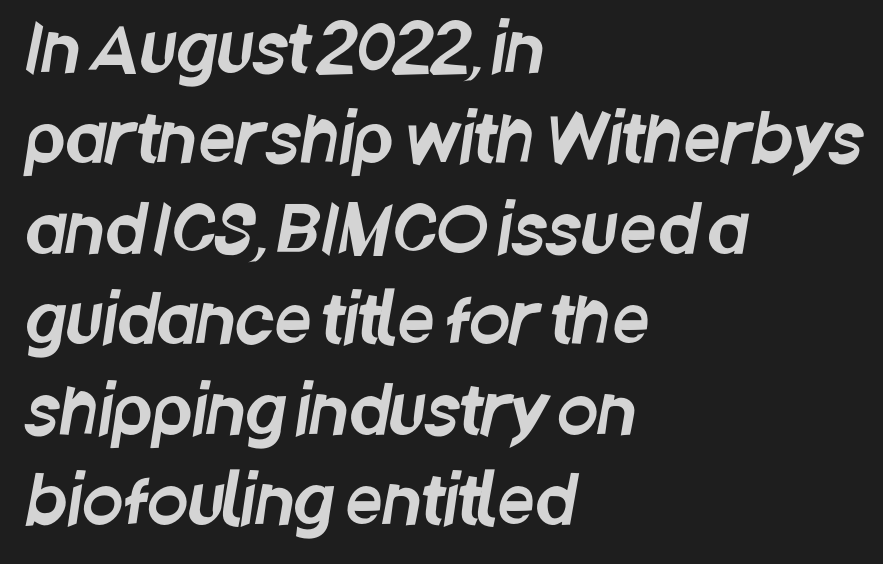
If you measured baseline to baseline, you'd find a middling distance. The compositor pushed each line to the left boundary. Type style note: lacks serifs. Do the characters align in a grid? No, the font is proportional. Each row of text sits above clean, open space.
